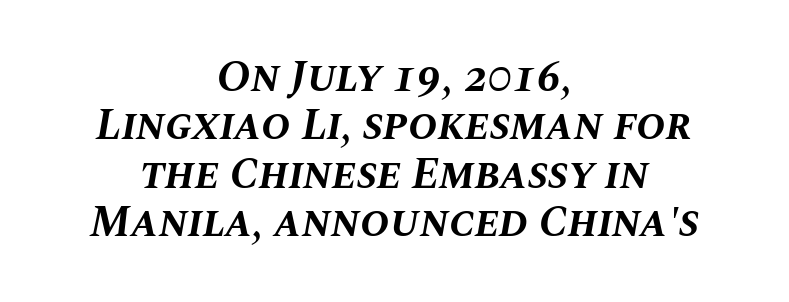
The image shows 44 px bold type, italic (leaning right); set centered, tight line spacing (1.1x), normal letter spacing, not underlined; medium stroke contrast and a large x-height.
